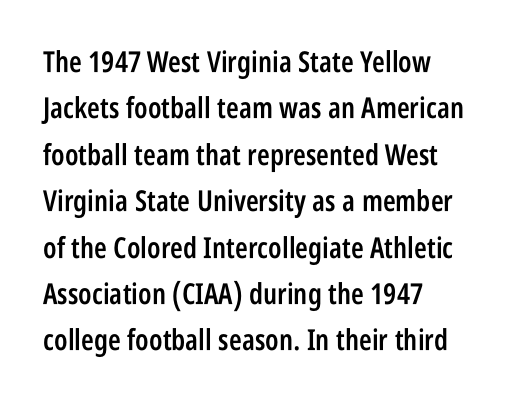
Letter spacing: default. Each letter's strokes conclude bluntly, with no projecting serifs. Do the letters lean? They stand straight. Students, this is semibold: more ink than regular, less than bold. Baseline-to-baseline distance is the conventional proportion of letter height.
